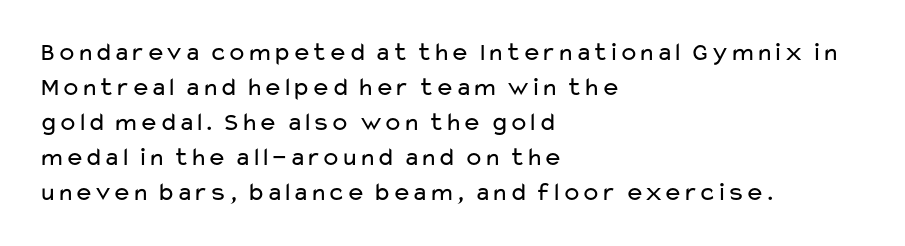
The image shows 26 px text type, upright; set left-aligned, normal line spacing (1.35x), normal letter spacing, not underlined.
